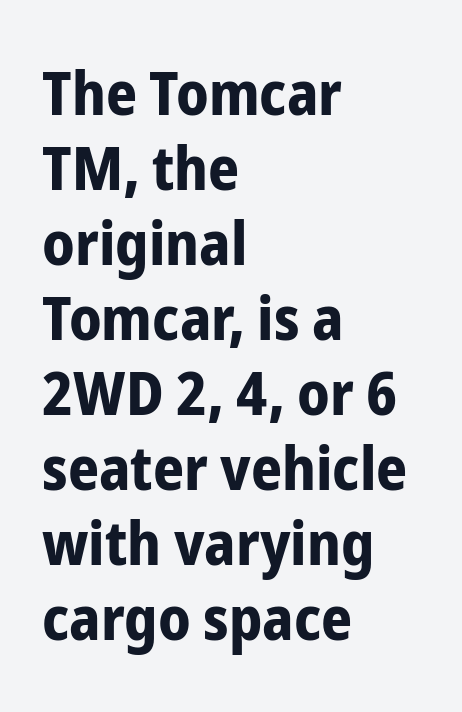
{"serif": "no", "italic": "no", "bold": "yes", "weight": "bold", "width": "condensed", "stroke_contrast": "low", "x_height": "medium", "monospaced": "no", "underline": "no", "align": "left", "line_spacing_ratio": 1.23, "letter_spacing": "normal", "letter_spacing_em": 0.0, "glyph_px": 61}
